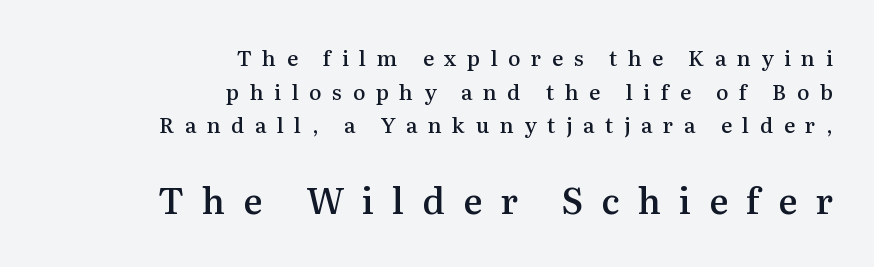
The image shows 36 px semibold serif type, upright; set right-aligned, normal line spacing (1.6x), unusually wide letter spacing (+0.5 em), not underlined; the second (bottom) block is 1.71x larger; medium stroke contrast and a medium x-height.
